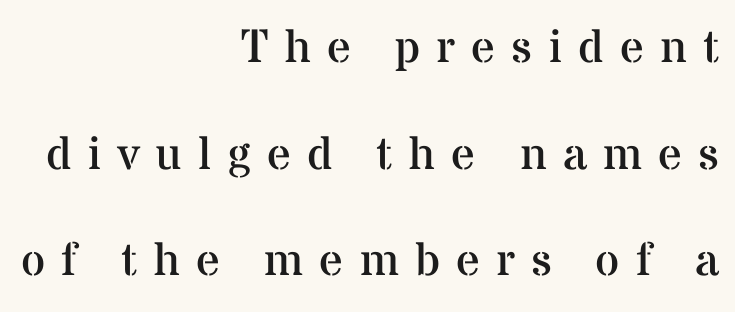
Q: Is the text bold? A: No.
Q: Is the text italic (slanted)? A: No, it is upright.
Q: Is the typeface a serif or a sans-serif typeface? A: Serif.
Q: Is the text underlined? A: No.
Q: How is the paragraph aligned? A: Right-aligned.
Q: Is the spacing between letters normal or unusually wide? A: Unusually wide.
Q: Is the spacing between lines tight, normal or loose? A: Loose.
Q: Width (condensed, normal, or wide)? A: Normal.
Q: Stroke contrast? A: Medium.
Q: x-height? A: Medium.
Q: Monospaced? A: No.
